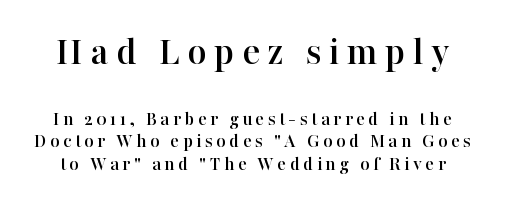
The face used here is proportionally spaced, like ordinary book or web type. These lines huddle together more closely than default settings would place them. The baseline area is clear. If you drew a line through each stem, it would be perfectly vertical.
